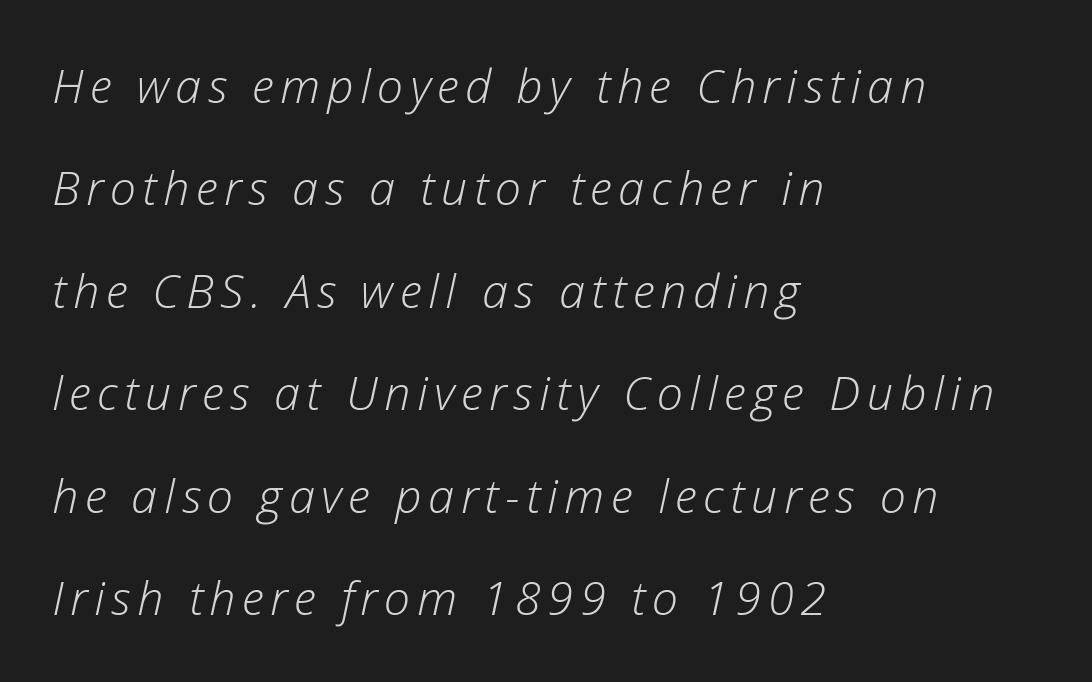
{"italic": "yes", "lean": "right", "slant_degrees": 12, "bold": "no", "weight": "light", "width": "normal", "stroke_contrast": "low", "x_height": "medium", "monospaced": "no", "underline": "no", "align": "left", "line_spacing": "loose", "line_spacing_ratio": 2.18, "glyph_px": 47}
